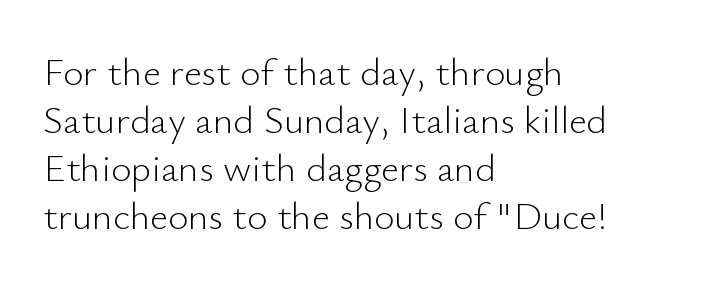
{"serif": "no", "italic": "no", "bold": "no", "weight": "light", "width": "normal", "stroke_contrast": "low", "x_height": "small", "monospaced": "no", "underline": "no", "align": "left", "line_spacing_ratio": 1.23, "letter_spacing": "normal", "letter_spacing_em": 0.0, "glyph_px": 39}
